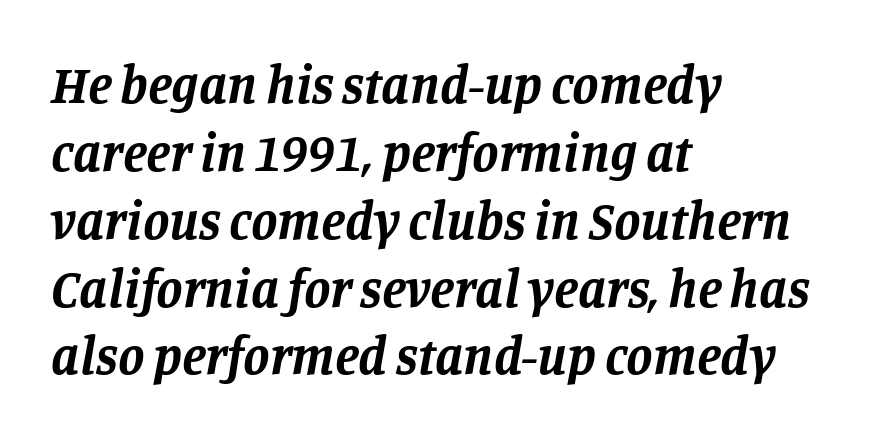
Q: Is the text bold? A: Yes.
Q: Is the text italic (slanted)? A: Yes, it leans right by about 11 degrees.
Q: Is the typeface a serif or a sans-serif typeface? A: Serif.
Q: Is the text underlined? A: No.
Q: How is the paragraph aligned? A: Left-aligned.
Q: Is the spacing between letters normal or unusually wide? A: Normal.
Q: Is the spacing between lines tight, normal or loose? A: Normal.
Q: Width (condensed, normal, or wide)? A: Normal.
Q: Stroke contrast? A: Low.
Q: x-height? A: Large.
Q: Monospaced? A: No.
